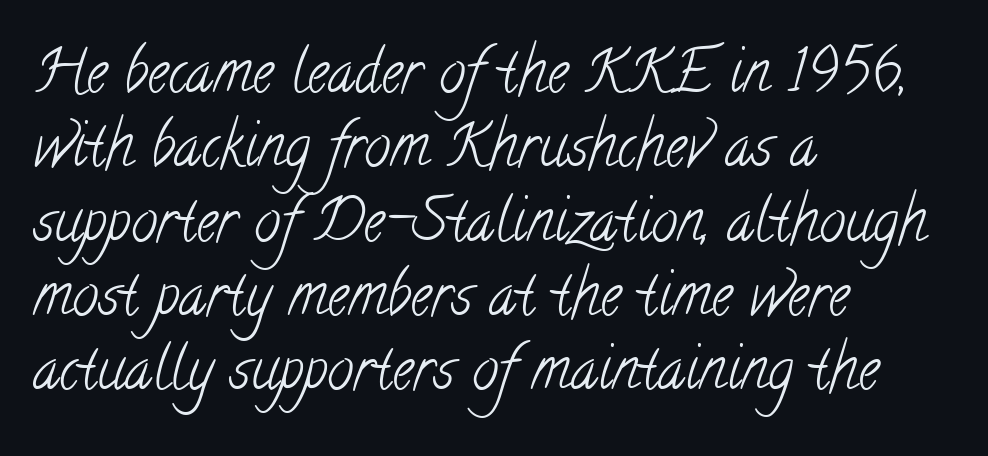
{"serif": "yes", "bold": "no", "weight": "light", "width": "condensed", "stroke_contrast": "low", "x_height": "small", "monospaced": "no", "underline": "no", "align": "left", "line_spacing": "normal", "line_spacing_ratio": 1.26, "letter_spacing": "normal", "letter_spacing_em": 0.0, "glyph_px": 59}
